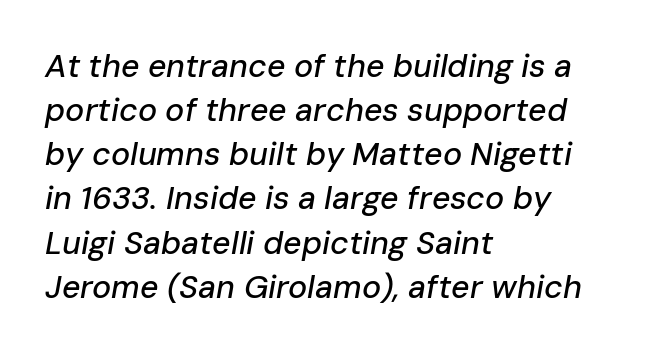
{"italic": "yes", "lean": "right", "slant_degrees": 10, "width": "normal", "stroke_contrast": "low", "x_height": "medium", "monospaced": "no", "underline": "no", "align": "left", "line_spacing": "normal", "line_spacing_ratio": 1.38, "letter_spacing": "normal", "letter_spacing_em": 0.0, "glyph_px": 32}
